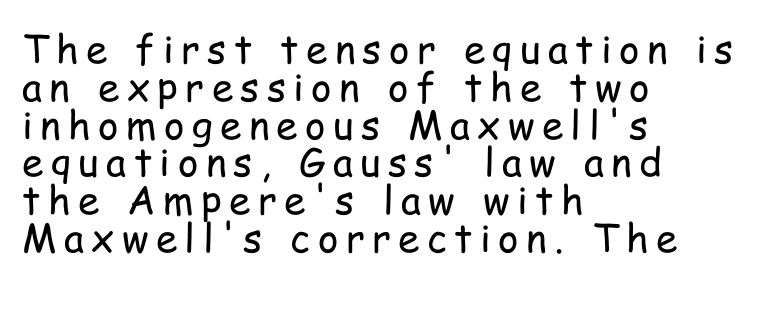
Vertically, the passage feels compressed, each row crowding the next. These lines are rendered in a variable-pitch font. The ragged edge is on the right, which tells us the setting is flush left. The words here are not underlined. The typesetting does not lean heavy: it is not bold. You can tell it's not italic because the verticals are truly vertical.
